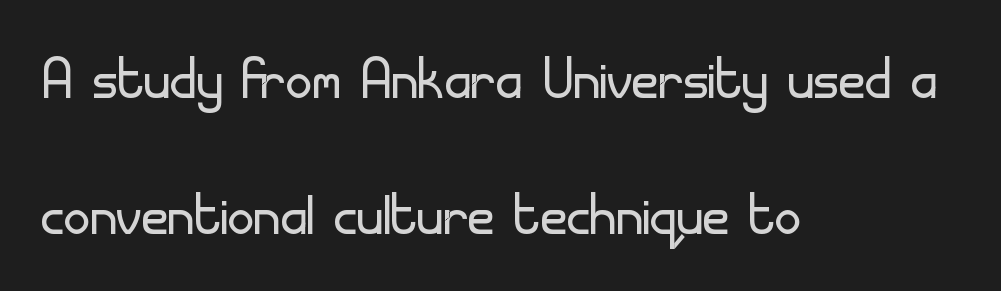
Q: Is the text bold? A: No.
Q: Is the text italic (slanted)? A: No, it is upright.
Q: Is the typeface a serif or a sans-serif typeface? A: Sans-serif.
Q: Is the text underlined? A: No.
Q: How is the paragraph aligned? A: Left-aligned.
Q: Is the spacing between letters normal or unusually wide? A: Normal.
Q: Width (condensed, normal, or wide)? A: Normal.
Q: Stroke contrast? A: Low.
Q: x-height? A: Small.
Q: Monospaced? A: No.
